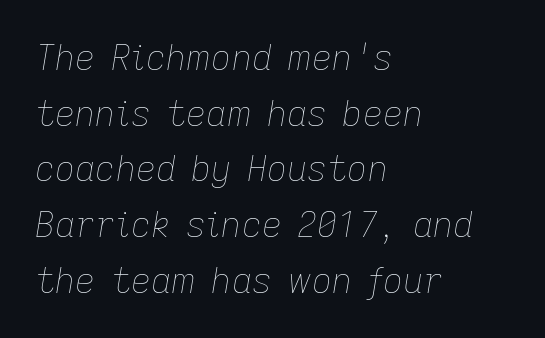
The image shows 35 px thin type, italic (leaning right); set left-aligned, normal line spacing (1.59x), normal letter spacing, not underlined; low stroke contrast and a medium x-height.
